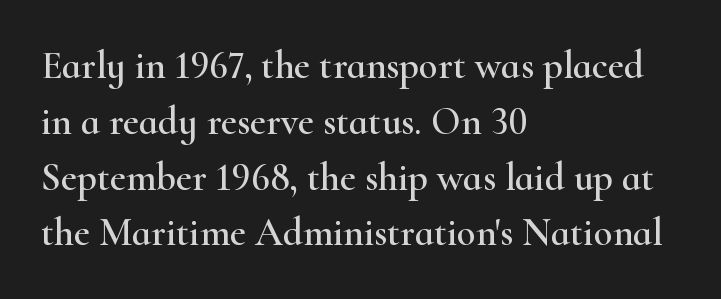
Q: Is the text italic (slanted)? A: No, it is upright.
Q: Is the typeface a serif or a sans-serif typeface? A: Serif.
Q: Is the text underlined? A: No.
Q: How is the paragraph aligned? A: Left-aligned.
Q: Is the spacing between letters normal or unusually wide? A: Normal.
Q: Is the spacing between lines tight, normal or loose? A: Normal.
Q: Width (condensed, normal, or wide)? A: Wide.
Q: Stroke contrast? A: High.
Q: x-height? A: Small.
Q: Monospaced? A: No.
